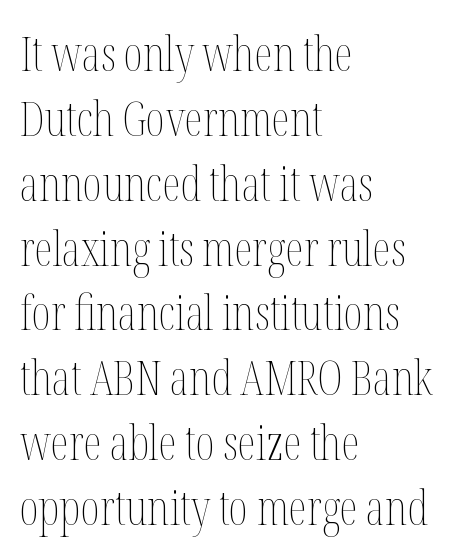
Nothing unusual about the tracking: characters are spaced as the font intends. Each letter keeps its own natural width here, so spacing adapts to shape. Decoration check: the copy has no underline. Italic: no, the glyphs are upright roman. The font is comparable to plain body text, perhaps lighter.
